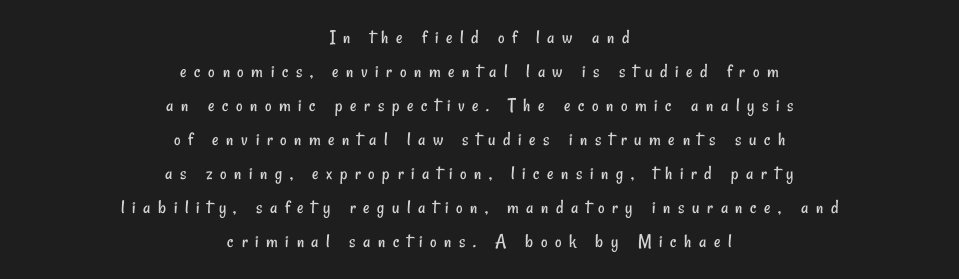
The image shows 20 px text type; set centered, normal line spacing (1.7x), unusually wide letter spacing (+0.38 em), not underlined.
